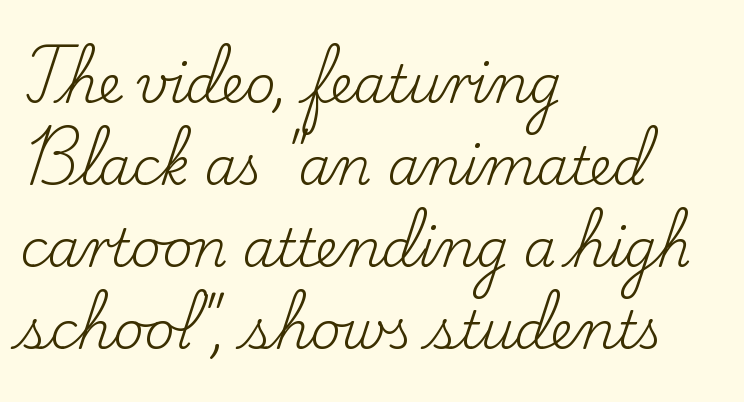
The image shows 52 px regular-weight serif type; set left-aligned, normal line spacing (1.58x), normal letter spacing, not underlined; low stroke contrast and a small x-height.
